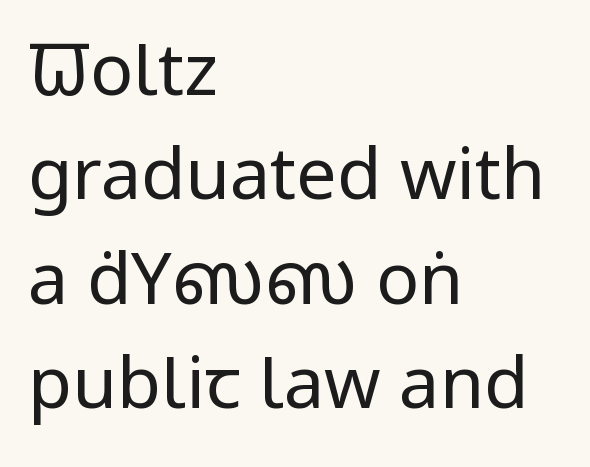
The specimen omits any rule beneath the text block's lines. Nothing unusual about the tracking: characters are spaced as the font intends. The typography opts for an upright posture over an oblique one. Weight: in the light-to-regular range. Leading matches the norm, producing a regular column.
